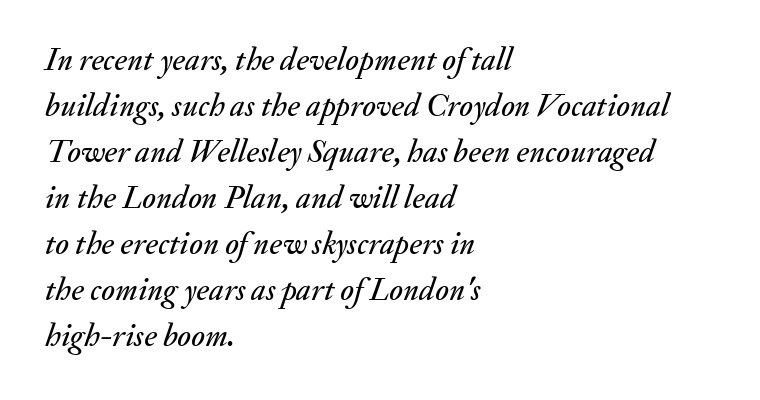
Q: Is the text italic (slanted)? A: Yes, it leans right by about 20 degrees.
Q: Is the text underlined? A: No.
Q: How is the paragraph aligned? A: Left-aligned.
Q: Is the spacing between letters normal or unusually wide? A: Normal.
Q: Is the spacing between lines tight, normal or loose? A: Normal.
Q: Width (condensed, normal, or wide)? A: Normal.
Q: Stroke contrast? A: Medium.
Q: x-height? A: Small.
Q: Monospaced? A: No.
